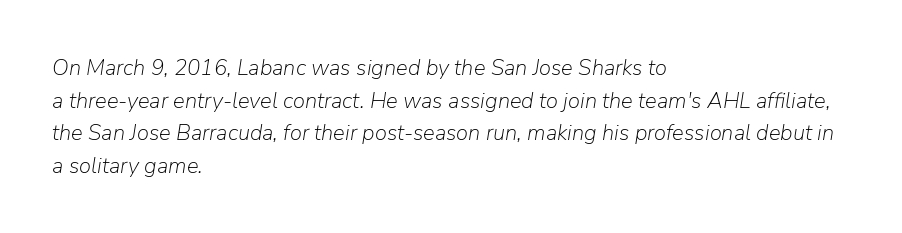
Would a proofreader flag this as italicized? Yes. The gap between lines stays unmarked. Ink coverage per letter is moderate at most. These lines are set flush left with a ragged right edge.
